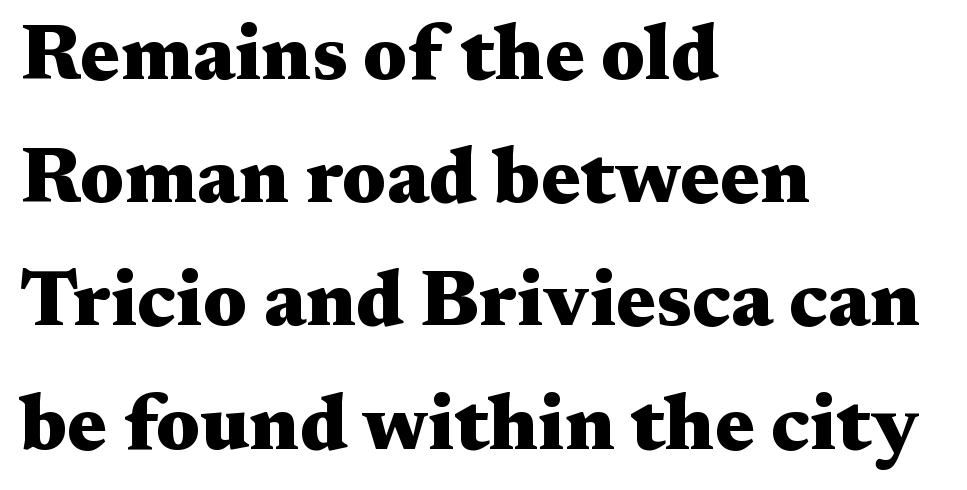
{"serif": "yes", "italic": "no", "bold": "yes", "weight": "heavy", "width": "wide", "stroke_contrast": "medium", "x_height": "medium", "monospaced": "no", "underline": "no", "align": "left", "line_spacing": "normal", "line_spacing_ratio": 1.56, "letter_spacing": "normal", "letter_spacing_em": 0.0, "glyph_px": 79}
